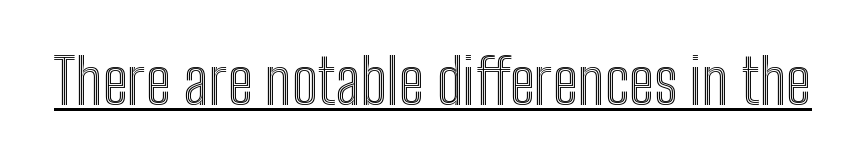
The image shows 62 px condensed type, upright; set normal letter spacing, underlined; a medium x-height.
